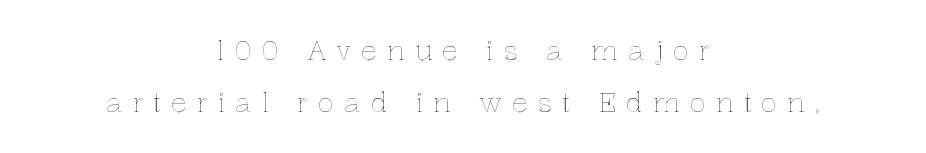
{"italic": "no", "underline": "no", "align": "center", "line_spacing": "loose", "line_spacing_ratio": 1.94, "letter_spacing": "wide", "letter_spacing_em": 0.37, "glyph_px": 27}
